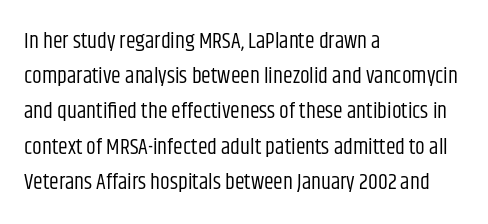
{"italic": "no", "bold": "no", "underline": "no", "align": "left", "line_spacing": "normal", "line_spacing_ratio": 1.6, "letter_spacing": "normal", "letter_spacing_em": 0.0, "glyph_px": 22}
